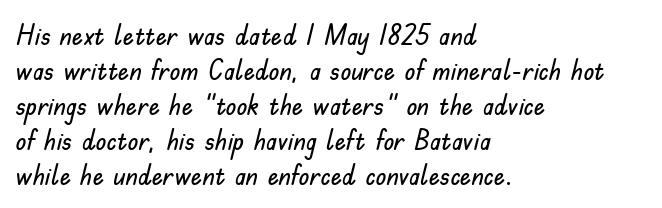
{"serif": "no", "width": "normal", "stroke_contrast": "low", "x_height": "small", "monospaced": "no", "underline": "no", "align": "left", "line_spacing": "normal", "line_spacing_ratio": 1.25, "letter_spacing": "normal", "letter_spacing_em": 0.0, "glyph_px": 28}
